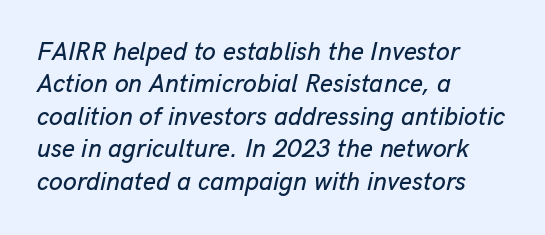
Q: Is the text italic (slanted)? A: Yes, it leans right by about 13 degrees.
Q: Is the text underlined? A: No.
Q: How is the paragraph aligned? A: Left-aligned.
Q: Is the spacing between letters normal or unusually wide? A: Normal.
Q: Is the spacing between lines tight, normal or loose? A: Normal.
